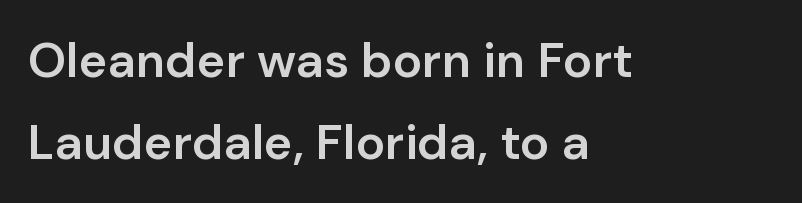
Q: Is the text bold? A: Semi-bold.
Q: Is the text italic (slanted)? A: No, it is upright.
Q: Is the typeface a serif or a sans-serif typeface? A: Sans-serif.
Q: Is the text underlined? A: No.
Q: How is the paragraph aligned? A: Left-aligned.
Q: Is the spacing between letters normal or unusually wide? A: Normal.
Q: Is the spacing between lines tight, normal or loose? A: Normal.
Q: Width (condensed, normal, or wide)? A: Normal.
Q: Stroke contrast? A: Low.
Q: x-height? A: Medium.
Q: Monospaced? A: No.
